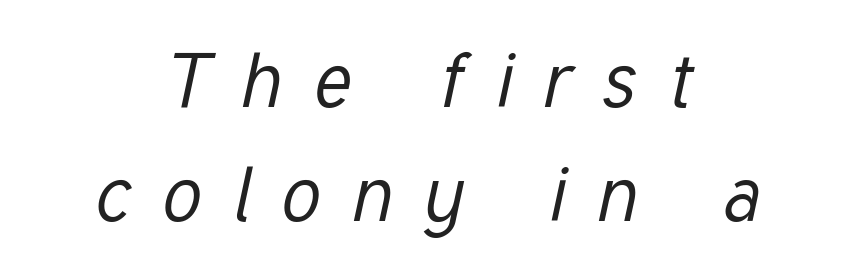
Spacing between characters has been opened up far beyond the box default. Heft: none added — not bold. Layout note: lines centered. Words float on clear page, feet unadorned.
